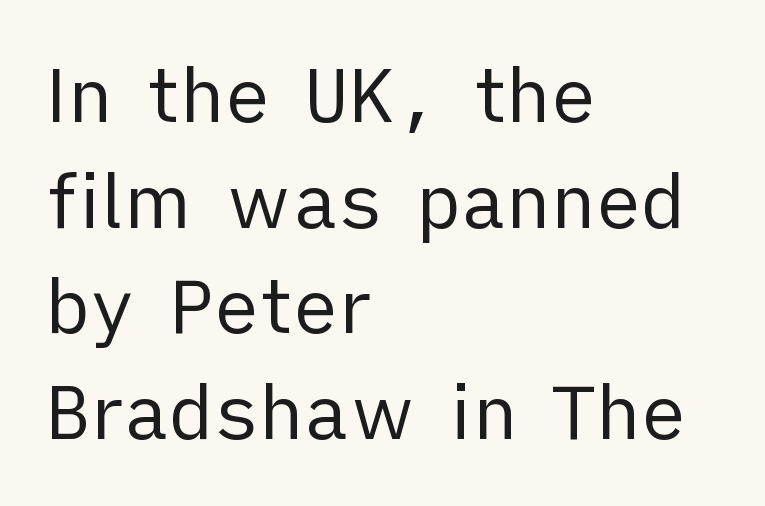
The image shows 75 px regular-weight sans-serif type, upright; set left-aligned, normal line spacing (1.41x), normal letter spacing, not underlined; low stroke contrast and a medium x-height.
